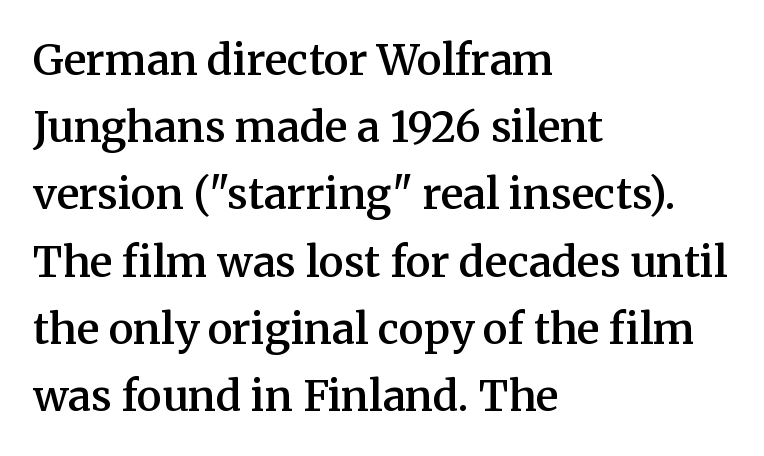
{"serif": "yes", "italic": "no", "bold": "semi", "weight": "semibold", "width": "normal", "stroke_contrast": "medium", "x_height": "medium", "monospaced": "no", "underline": "no", "align": "left", "line_spacing": "normal", "line_spacing_ratio": 1.6, "letter_spacing": "normal", "letter_spacing_em": 0.0, "glyph_px": 42}
